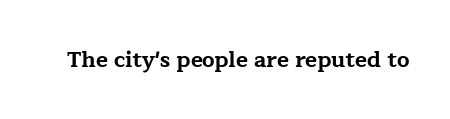
The image shows 22 px bold type, upright; set normal letter spacing, not underlined.
